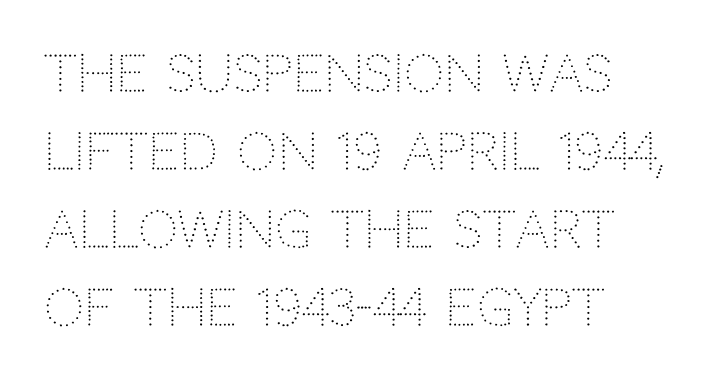
Q: Is the text bold? A: No.
Q: Is the text italic (slanted)? A: No, it is upright.
Q: Is the typeface a serif or a sans-serif typeface? A: Sans-serif.
Q: Is the text underlined? A: No.
Q: How is the paragraph aligned? A: Left-aligned.
Q: Is the spacing between letters normal or unusually wide? A: Normal.
Q: Is the spacing between lines tight, normal or loose? A: Normal.
Q: Width (condensed, normal, or wide)? A: Normal.
Q: Stroke contrast? A: Low.
Q: x-height? A: Large.
Q: Monospaced? A: No.
